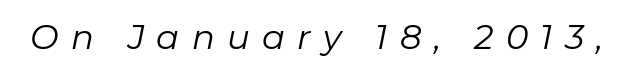
The rendering inserts visible extra space after every character. Letters rest on an invisible, unmarked baseline. These lines are rendered in a variable-pitch font. A typesetter would mark this as italic. The strokes carry an ordinary text weight at most.
